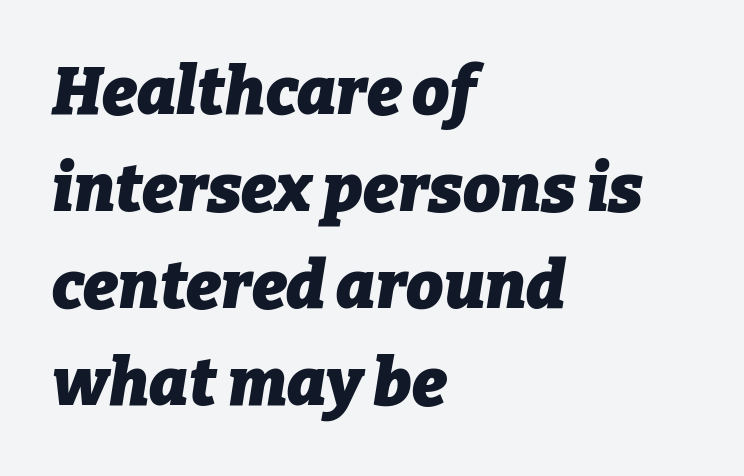
{"italic": "yes", "lean": "right", "slant_degrees": 9, "bold": "yes", "weight": "heavy", "width": "normal", "stroke_contrast": "low", "x_height": "medium", "monospaced": "no", "underline": "no", "align": "left", "line_spacing": "normal", "line_spacing_ratio": 1.47, "letter_spacing": "normal", "letter_spacing_em": 0.0, "glyph_px": 66}
